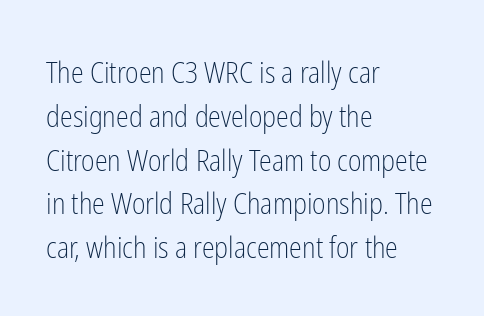
The image shows 29 px light, condensed sans-serif type, upright; set left-aligned, normal line spacing (1.51x), normal letter spacing, not underlined; low stroke contrast and a medium x-height.
